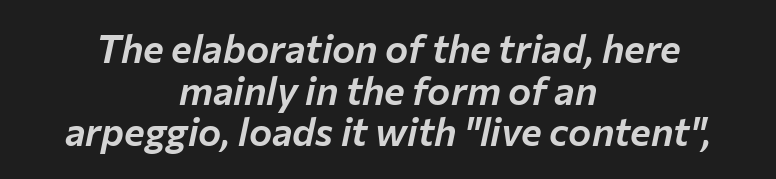
{"italic": "yes", "lean": "right", "slant_degrees": 12, "width": "normal", "stroke_contrast": "low", "x_height": "medium", "monospaced": "no", "underline": "no", "align": "center", "line_spacing": "tight", "line_spacing_ratio": 1.07, "letter_spacing": "normal", "letter_spacing_em": 0.0, "glyph_px": 39}
